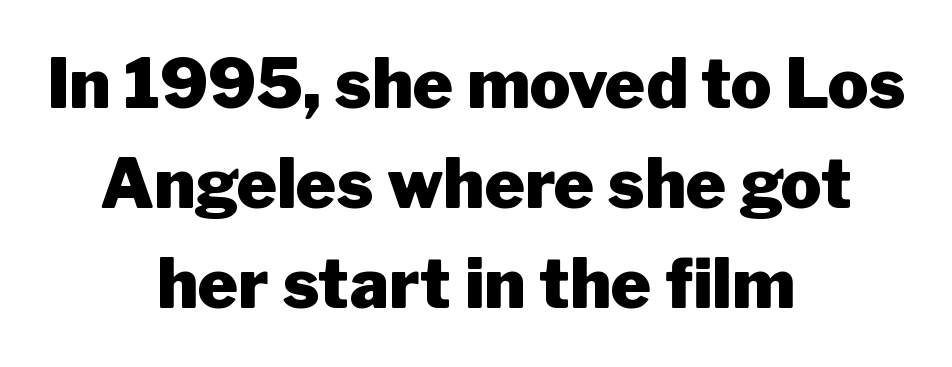
The image shows 68 px heavy sans-serif type, upright; set centered, normal line spacing (1.47x), normal letter spacing, not underlined; low stroke contrast and a medium x-height.
